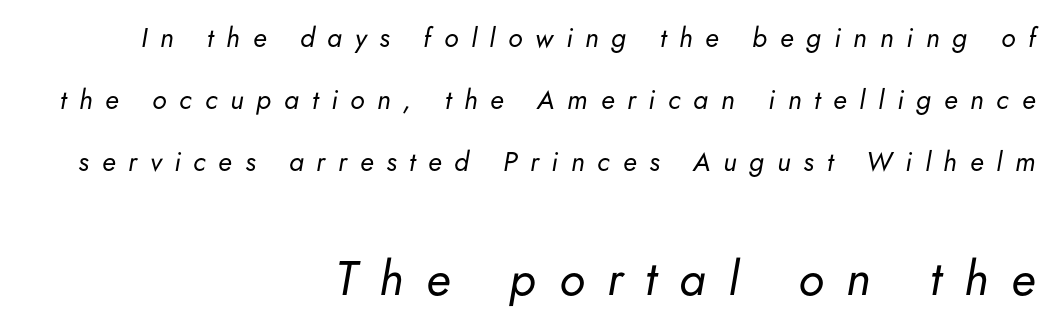
The image shows 48 px regular-weight type, italic (leaning right); set right-aligned, loose line spacing (2.3x), unusually wide letter spacing (+0.47 em), not underlined; the second (bottom) block is 1.78x larger; low stroke contrast and a small x-height.
